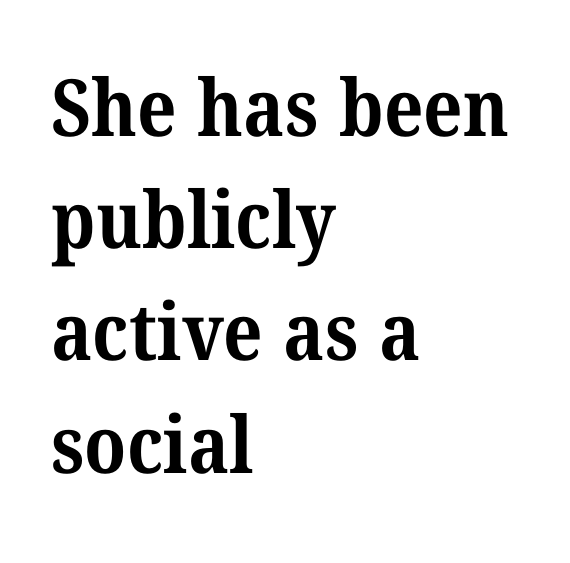
Q: Is the text bold? A: Yes.
Q: Is the typeface a serif or a sans-serif typeface? A: Serif.
Q: Is the text underlined? A: No.
Q: How is the paragraph aligned? A: Left-aligned.
Q: Is the spacing between letters normal or unusually wide? A: Normal.
Q: Is the spacing between lines tight, normal or loose? A: Normal.
Q: Width (condensed, normal, or wide)? A: Normal.
Q: Stroke contrast? A: Medium.
Q: x-height? A: Medium.
Q: Monospaced? A: No.
